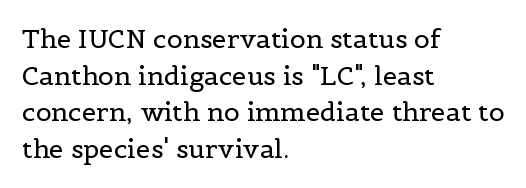
{"italic": "no", "bold": "no", "underline": "no", "align": "left", "line_spacing": "normal", "line_spacing_ratio": 1.41, "letter_spacing": "normal", "letter_spacing_em": 0.0, "glyph_px": 26}
